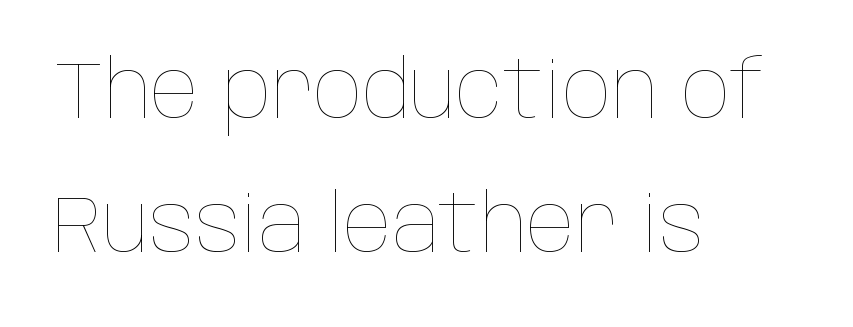
{"italic": "no", "bold": "no", "weight": "thin", "width": "condensed", "stroke_contrast": "low", "x_height": "large", "monospaced": "no", "underline": "no", "align": "left", "line_spacing": "normal", "line_spacing_ratio": 1.68, "letter_spacing": "normal", "letter_spacing_em": 0.0, "glyph_px": 80}
